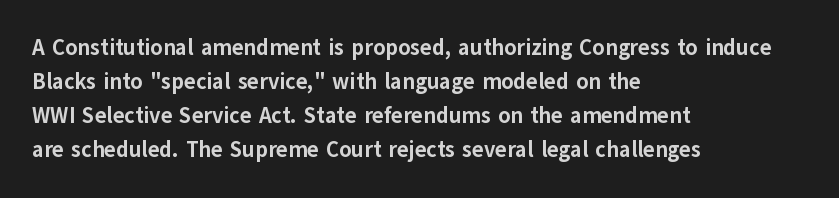
Underline: absent. Default kerning and tracking; the words read as compact shapes. Successive baselines arrive at the customary interval. You can tell it's not italic because the verticals are truly vertical. One-word summary of the alignment: left. These lines carry a lot of weight — the face is fully bold.
